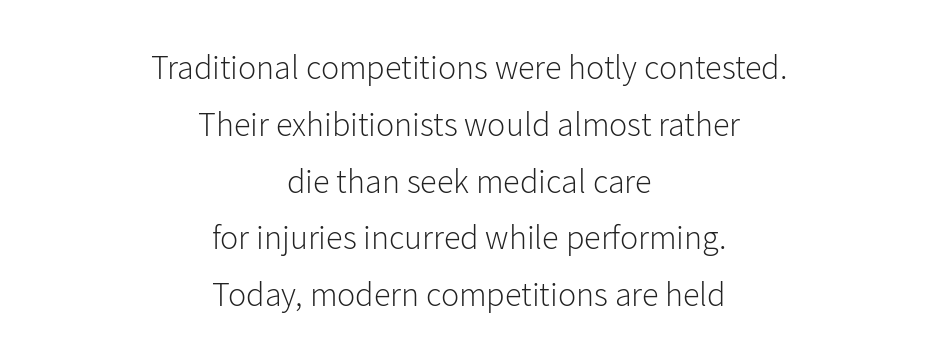
The image shows 34 px light sans-serif type, upright; set centered, normal line spacing (1.67x), normal letter spacing, not underlined; low stroke contrast and a medium x-height.
